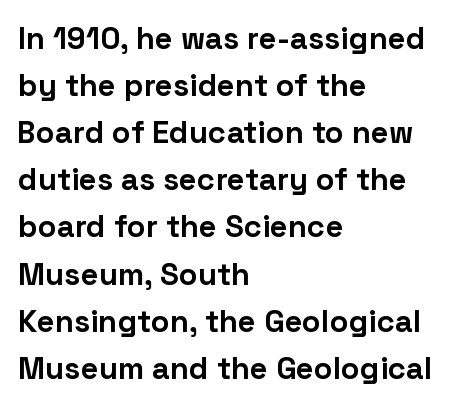
The face used here is proportionally spaced, like ordinary book or web type. Underlining? Definitely not there. The characters look thick and weighty, a clear bold. Characters follow at the spacing the type designer built in. Reading down the block, your eye returns to a fixed left position each line.
